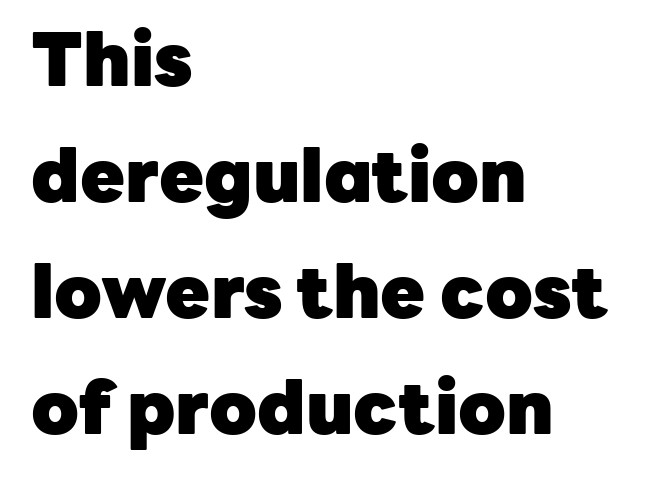
Character widths vary here, with narrow letters taking less room than wide ones. Summary of vertical rhythm: regular, with standard interline spacing. No word sits above an underline. A classic flush-left, rag-right setting is used for this passage. Every character sits straight up, as roman type does.
